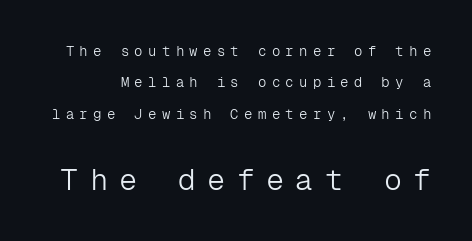
{"serif": "no", "italic": "no", "bold": "no", "weight": "light", "width": "normal", "stroke_contrast": "low", "x_height": "medium", "monospaced": "yes", "underline": "no", "line_spacing": "loose", "line_spacing_ratio": 2.24, "letter_spacing": "wide", "letter_spacing_em": 0.38, "larger_block": "second", "size_ratio": 2.14, "glyph_px": 30}
